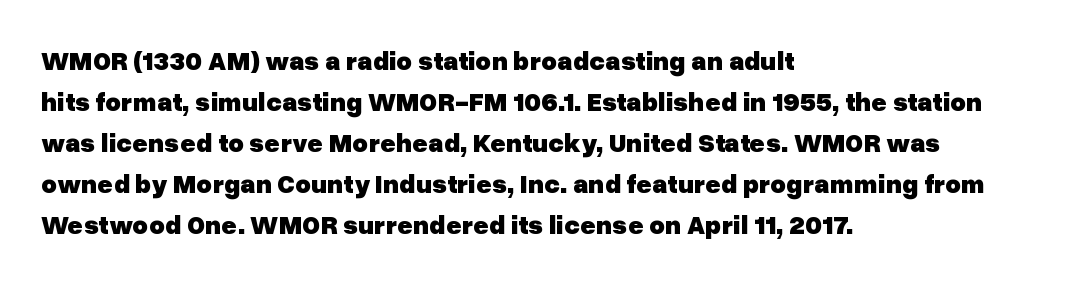
Q: Is the text bold? A: Yes.
Q: Is the text italic (slanted)? A: No, it is upright.
Q: Is the text underlined? A: No.
Q: How is the paragraph aligned? A: Left-aligned.
Q: Is the spacing between letters normal or unusually wide? A: Normal.
Q: Is the spacing between lines tight, normal or loose? A: Normal.
